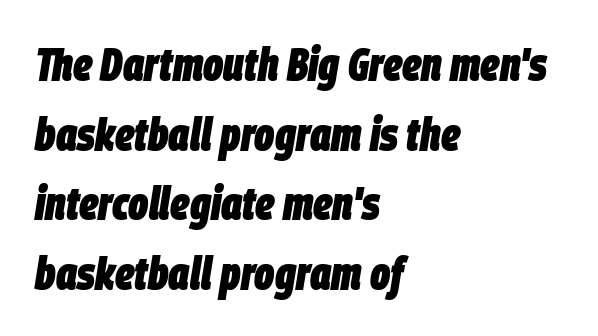
Q: Is the text bold? A: Yes.
Q: Is the text italic (slanted)? A: Yes, it leans right by about 9 degrees.
Q: Is the text underlined? A: No.
Q: How is the paragraph aligned? A: Left-aligned.
Q: Is the spacing between letters normal or unusually wide? A: Normal.
Q: Is the spacing between lines tight, normal or loose? A: Normal.
Q: Width (condensed, normal, or wide)? A: Condensed.
Q: Stroke contrast? A: Low.
Q: x-height? A: Large.
Q: Monospaced? A: No.
